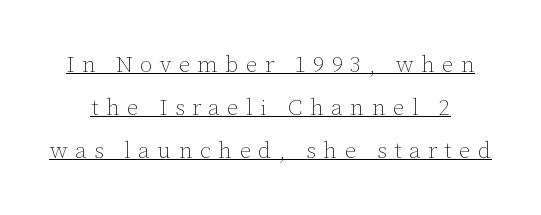
Q: Is the text bold? A: No.
Q: Is the text italic (slanted)? A: No, it is upright.
Q: Is the text underlined? A: Yes.
Q: Is the spacing between letters normal or unusually wide? A: Unusually wide.
